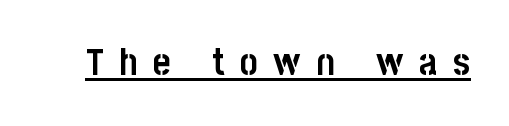
The image shows 38 px semibold, condensed sans-serif type, upright; set unusually wide letter spacing (+0.42 em), underlined; low stroke contrast and a large x-height.
